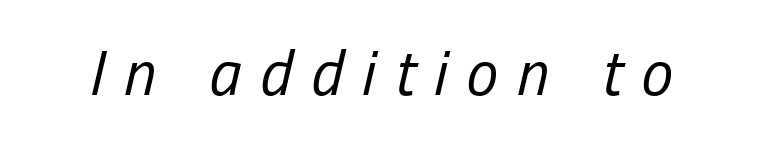
{"italic": "yes", "lean": "right", "slant_degrees": 13, "bold": "no", "weight": "regular", "width": "condensed", "stroke_contrast": "low", "x_height": "medium", "monospaced": "no", "underline": "no", "letter_spacing": "wide", "letter_spacing_em": 0.3, "glyph_px": 64}
